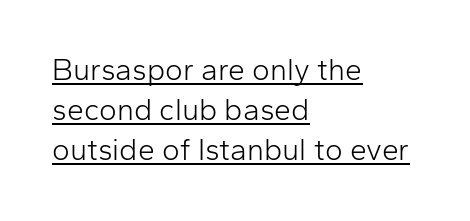
The image shows 30 px light sans-serif type, upright; set left-aligned, normal line spacing (1.34x), normal letter spacing, underlined; low stroke contrast and a medium x-height.
